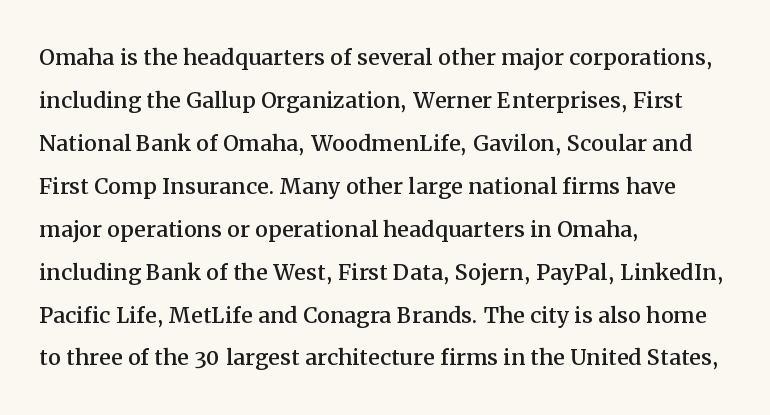
Q: Is the text italic (slanted)? A: No, it is upright.
Q: Is the typeface a serif or a sans-serif typeface? A: Serif.
Q: Is the text underlined? A: No.
Q: How is the paragraph aligned? A: Left-aligned.
Q: Is the spacing between letters normal or unusually wide? A: Normal.
Q: Is the spacing between lines tight, normal or loose? A: Normal.
Q: Width (condensed, normal, or wide)? A: Normal.
Q: Stroke contrast? A: Medium.
Q: x-height? A: Medium.
Q: Monospaced? A: No.
